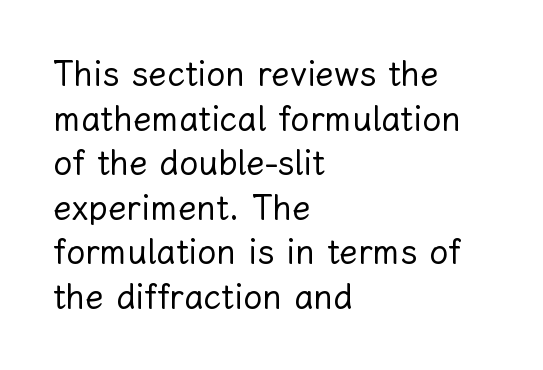
The image shows 34 px regular-weight type, upright; set left-aligned, normal line spacing (1.31x), normal letter spacing, not underlined; low stroke contrast and a medium x-height.
